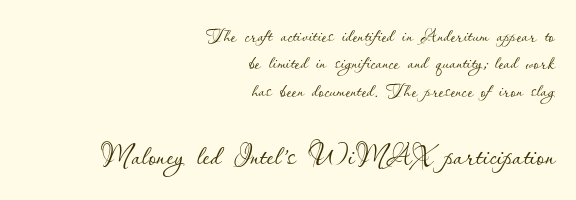
{"bold": "no", "weight": "thin", "width": "normal", "stroke_contrast": "low", "x_height": "small", "monospaced": "no", "underline": "no", "align": "right", "line_spacing": "tight", "line_spacing_ratio": 1.05, "letter_spacing": "normal", "letter_spacing_em": 0.0, "larger_block": "second", "size_ratio": 1.5, "glyph_px": 39}
